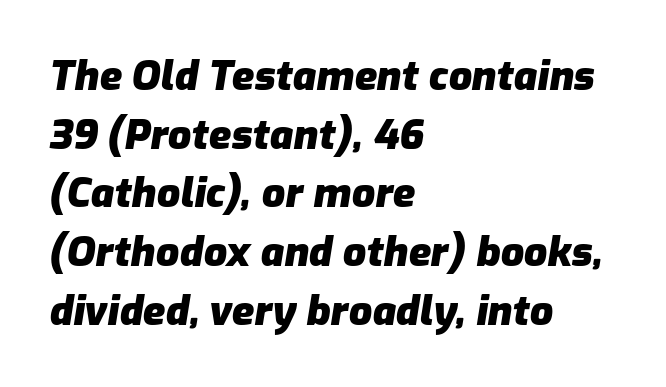
The image shows 41 px heavy type, italic (leaning right); set left-aligned, normal line spacing (1.43x), normal letter spacing, not underlined; low stroke contrast and a medium x-height.
